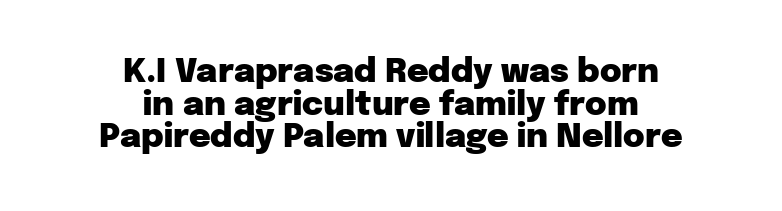
{"serif": "no", "italic": "no", "bold": "yes", "weight": "heavy", "width": "normal", "stroke_contrast": "low", "x_height": "medium", "monospaced": "no", "underline": "no", "align": "center", "line_spacing": "tight", "line_spacing_ratio": 0.99, "letter_spacing": "normal", "letter_spacing_em": 0.0, "glyph_px": 33}
